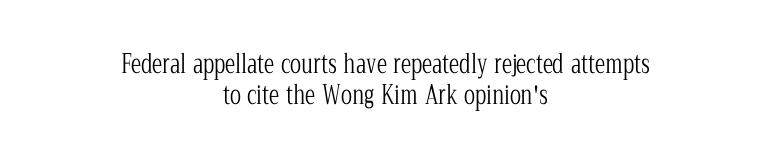
Q: Is the text bold? A: No.
Q: Is the text italic (slanted)? A: No, it is upright.
Q: Is the text underlined? A: No.
Q: How is the paragraph aligned? A: Centered.
Q: Is the spacing between letters normal or unusually wide? A: Normal.
